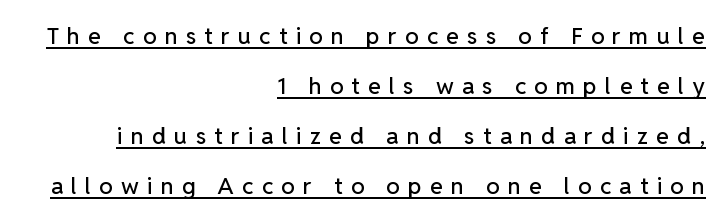
This sample uses expanded letter spacing, leaving extra air between glyphs. How would I describe the line gaps? Wide and relaxed. Every row of glyphs terminates at an identical x-position on the right. Glance below the letters and you will spot a drawn line. The specimen reads as upright at a glance.
